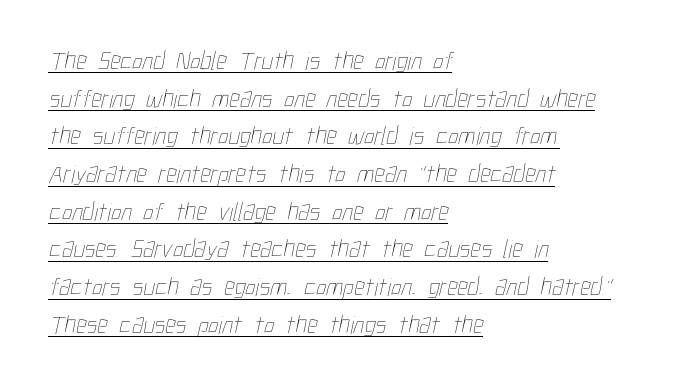
{"bold": "no", "underline": "yes", "align": "left", "line_spacing": "normal", "line_spacing_ratio": 1.45, "letter_spacing": "normal", "letter_spacing_em": 0.0, "glyph_px": 26}
